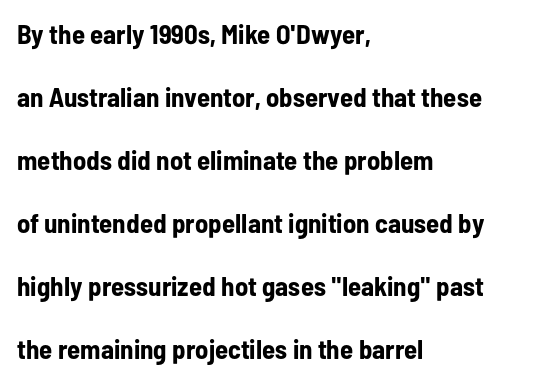
{"italic": "no", "bold": "yes", "underline": "no", "align": "left", "line_spacing": "loose", "line_spacing_ratio": 2.33, "letter_spacing": "normal", "letter_spacing_em": 0.0, "glyph_px": 27}
